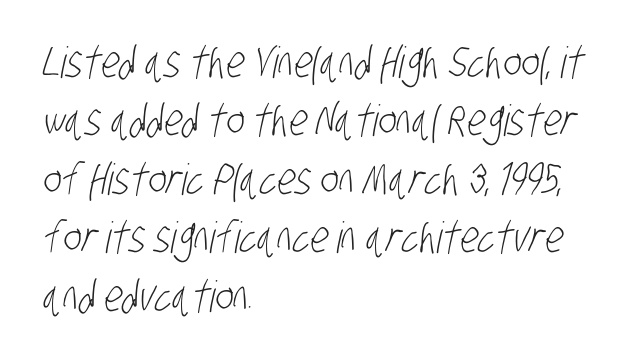
Q: Is the text bold? A: No.
Q: Is the typeface a serif or a sans-serif typeface? A: Sans-serif.
Q: Is the text underlined? A: No.
Q: How is the paragraph aligned? A: Left-aligned.
Q: Is the spacing between letters normal or unusually wide? A: Normal.
Q: Is the spacing between lines tight, normal or loose? A: Normal.
Q: Width (condensed, normal, or wide)? A: Condensed.
Q: Stroke contrast? A: Low.
Q: x-height? A: Large.
Q: Monospaced? A: No.
